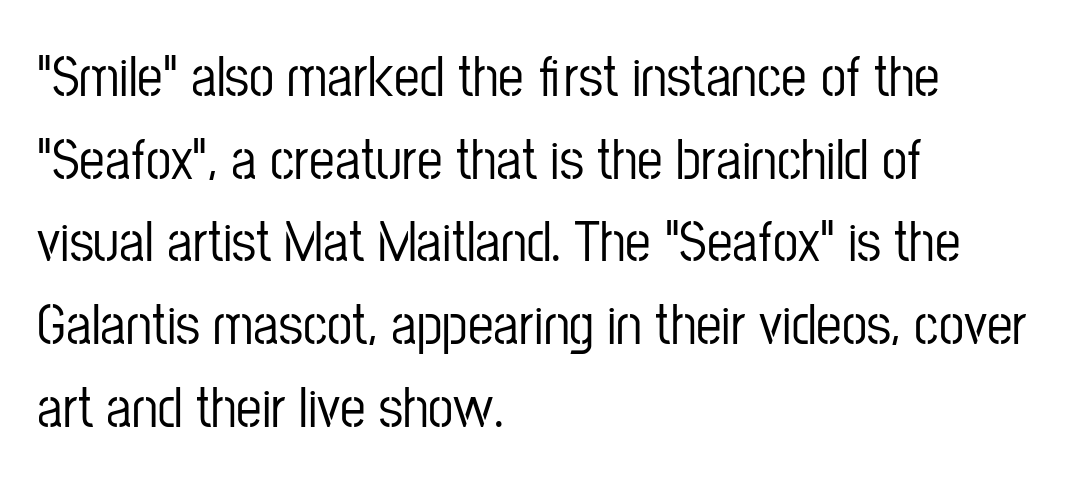
Q: Is the text italic (slanted)? A: No, it is upright.
Q: Is the typeface a serif or a sans-serif typeface? A: Sans-serif.
Q: Is the text underlined? A: No.
Q: How is the paragraph aligned? A: Left-aligned.
Q: Is the spacing between letters normal or unusually wide? A: Normal.
Q: Is the spacing between lines tight, normal or loose? A: Normal.
Q: Width (condensed, normal, or wide)? A: Condensed.
Q: Stroke contrast? A: Low.
Q: x-height? A: Medium.
Q: Monospaced? A: No.
